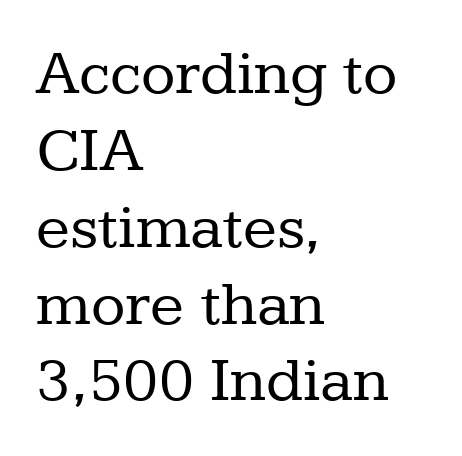
The image shows 63 px regular-weight serif type, upright; set left-aligned, line spacing 1.22x, normal letter spacing, not underlined; low stroke contrast and a medium x-height.
